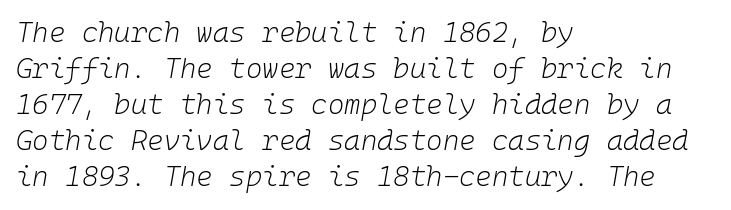
The image shows 28 px light type, italic (leaning right), monospaced; set left-aligned, normal line spacing (1.29x), normal letter spacing, not underlined; low stroke contrast and a medium x-height.
